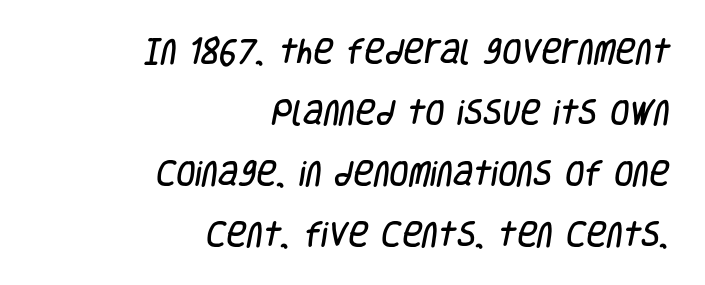
Layout note: lines flush right. These lines are rendered in a variable-pitch font. These lines keep a tight, regular rhythm from letter to letter. Check where the strokes stop: nothing finishes them off — pure sans.
